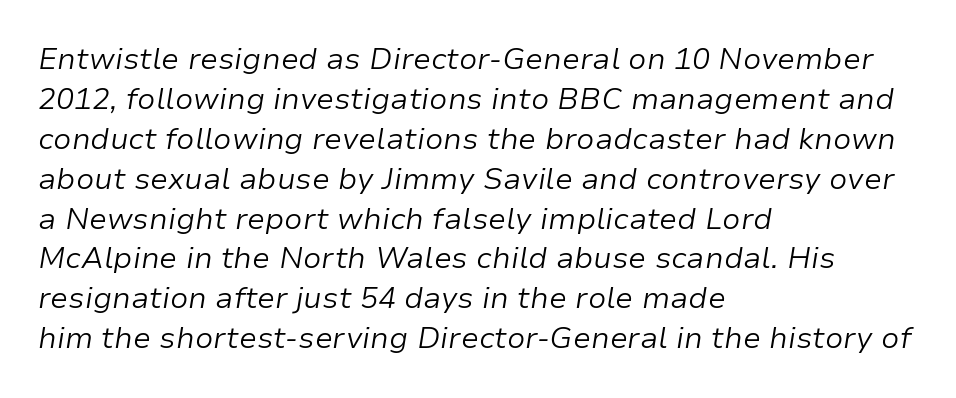
The image shows 30 px light type, italic (leaning right); set left-aligned, normal line spacing (1.33x), normal letter spacing, not underlined; low stroke contrast and a medium x-height.
